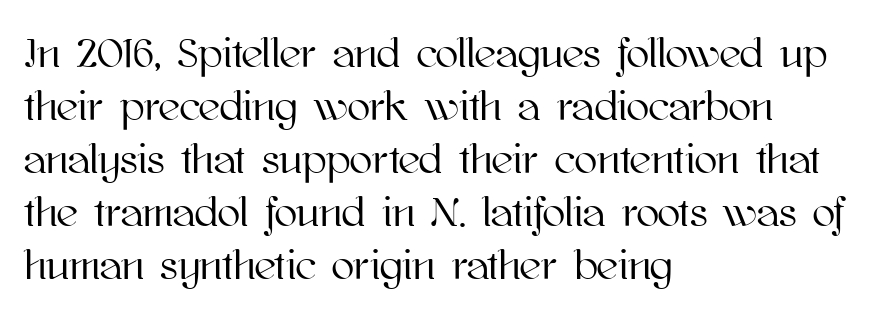
The image shows 42 px text type, upright; set left-aligned, normal line spacing (1.26x), normal letter spacing, not underlined; high stroke contrast and a medium x-height.
